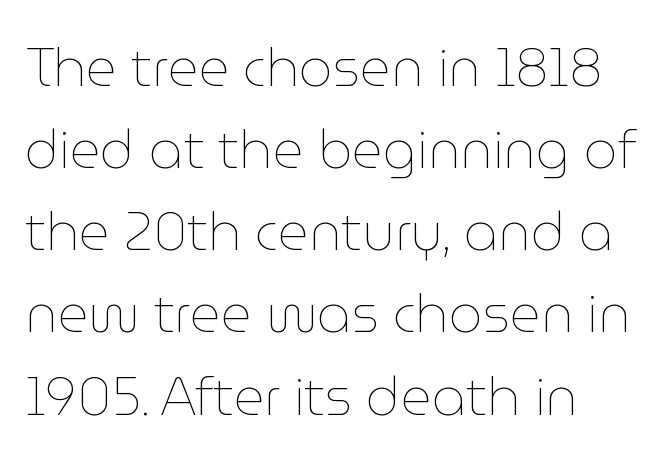
Q: Is the text bold? A: No.
Q: Is the text italic (slanted)? A: No, it is upright.
Q: Is the text underlined? A: No.
Q: How is the paragraph aligned? A: Left-aligned.
Q: Is the spacing between letters normal or unusually wide? A: Normal.
Q: Is the spacing between lines tight, normal or loose? A: Normal.
Q: Width (condensed, normal, or wide)? A: Normal.
Q: Stroke contrast? A: Low.
Q: x-height? A: Medium.
Q: Monospaced? A: No.
